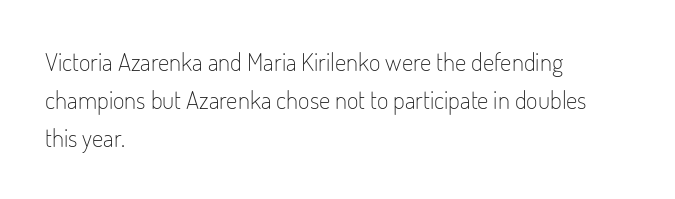
{"italic": "no", "bold": "no", "underline": "no", "align": "left", "line_spacing": "normal", "line_spacing_ratio": 1.53, "letter_spacing": "normal", "letter_spacing_em": 0.0, "glyph_px": 25}
